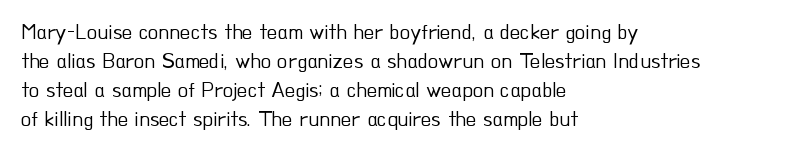
Letters rest on an invisible, unmarked baseline. Heaviness? Minimal to ordinary, like unemphasized prose. The rendering anchors every line to the left-hand side. The line-height multiplier appears to be the usual default.
